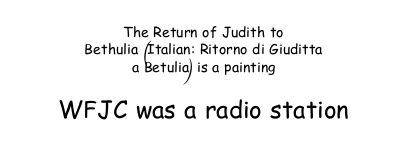
{"italic": "no", "bold": "no", "underline": "no", "align": "center", "line_spacing_ratio": 1.24, "letter_spacing": "normal", "letter_spacing_em": 0.0, "larger_block": "second", "size_ratio": 1.71, "glyph_px": 24}
